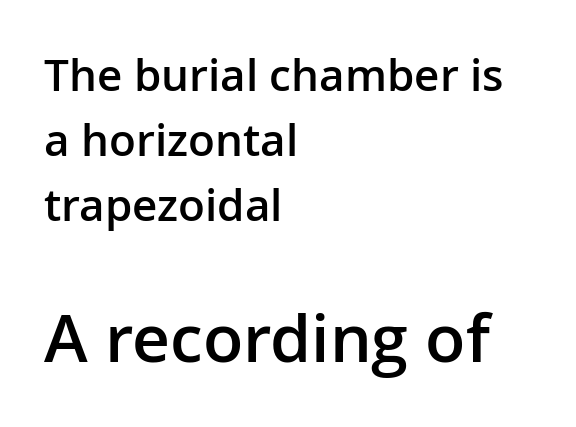
These lines sit exactly where default settings would place them. Anything drawn beneath the words? Only blank space. Spacing verdict: proportional, widths tailored to each character. This rendering employs a face without finishing strokes, i.e., a sans-serif.
